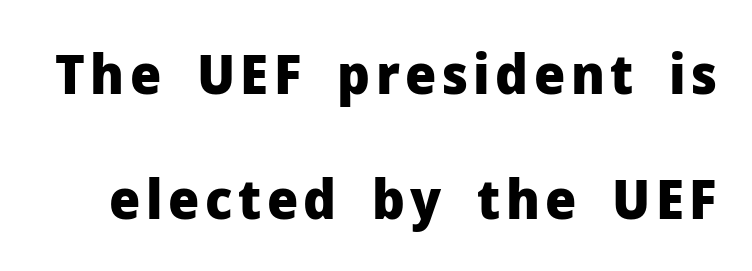
Q: Is the text bold? A: Yes.
Q: Is the text italic (slanted)? A: No, it is upright.
Q: Is the typeface a serif or a sans-serif typeface? A: Sans-serif.
Q: Is the text underlined? A: No.
Q: Is the spacing between lines tight, normal or loose? A: Loose.
Q: Width (condensed, normal, or wide)? A: Normal.
Q: Stroke contrast? A: Low.
Q: x-height? A: Medium.
Q: Monospaced? A: No.
